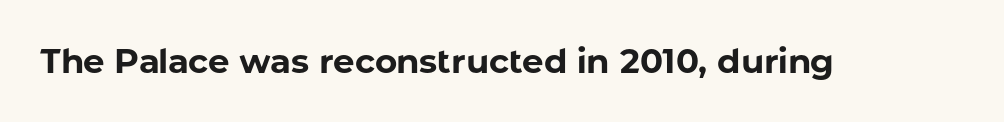
Q: Is the text bold? A: Yes.
Q: Is the text italic (slanted)? A: No, it is upright.
Q: Is the typeface a serif or a sans-serif typeface? A: Sans-serif.
Q: Is the text underlined? A: No.
Q: Is the spacing between letters normal or unusually wide? A: Normal.
Q: Width (condensed, normal, or wide)? A: Normal.
Q: Stroke contrast? A: Low.
Q: x-height? A: Medium.
Q: Monospaced? A: No.
